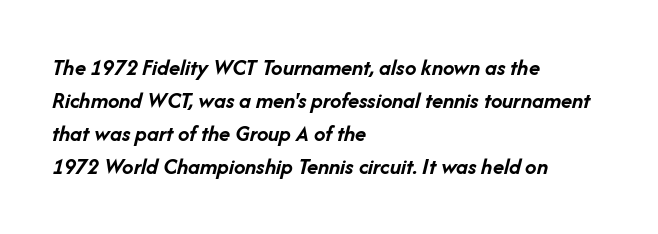
The image shows 23 px bold type, italic (leaning right); set left-aligned, normal line spacing (1.43x), normal letter spacing, not underlined.
